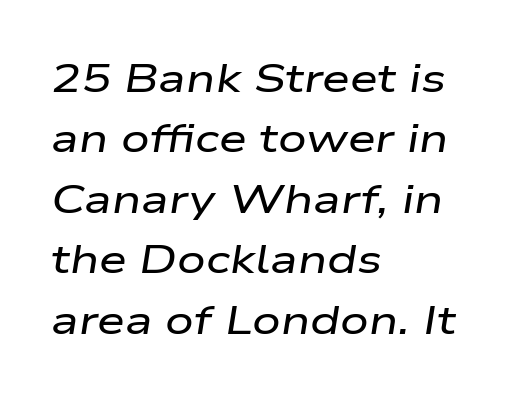
{"italic": "yes", "lean": "right", "slant_degrees": 9, "width": "wide", "stroke_contrast": "low", "x_height": "medium", "monospaced": "no", "underline": "no", "align": "left", "line_spacing": "normal", "line_spacing_ratio": 1.51, "letter_spacing": "normal", "letter_spacing_em": 0.0, "glyph_px": 40}
